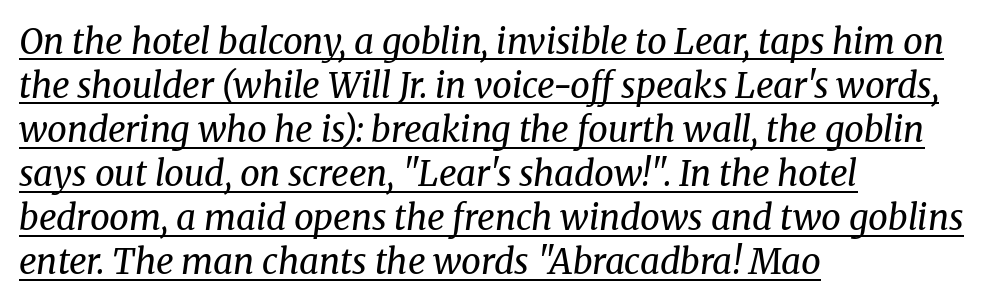
A normal amount of white space separates one row of letters from the next. In terms of letterform style, serifs are clearly present. Each word holds together tightly as a unit, with standard inter-letter gaps. When letters slant like this, we call the style italic. Proportional: the letters do not fall into vertical columns. You can see a thin bar hugging the bottom of the glyphs.
